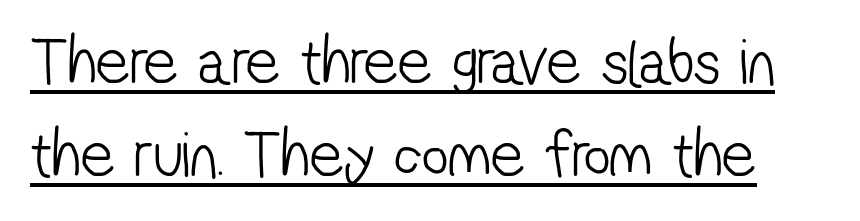
The image shows 66 px light, condensed sans-serif type; set normal line spacing (1.41x), normal letter spacing, underlined; low stroke contrast and a medium x-height.
